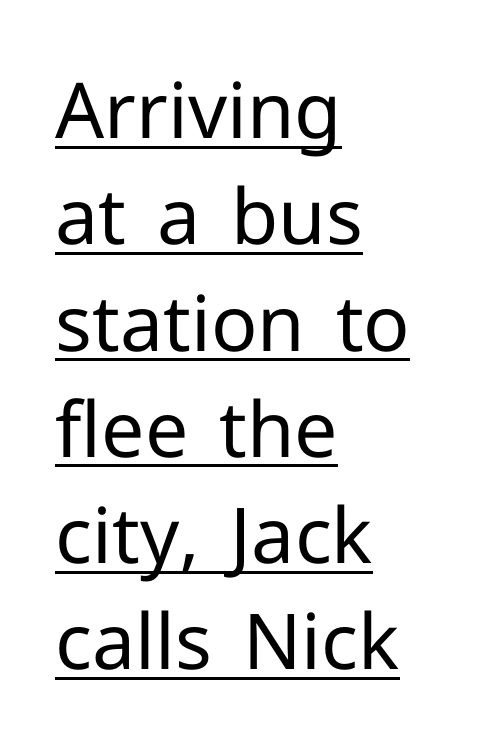
The image shows 77 px regular-weight sans-serif type, upright; set left-aligned, normal line spacing (1.38x), normal letter spacing, underlined; low stroke contrast and a medium x-height.
